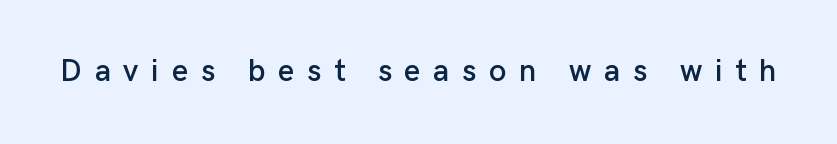
{"serif": "no", "italic": "no", "width": "normal", "stroke_contrast": "low", "x_height": "medium", "monospaced": "no", "underline": "no", "letter_spacing": "wide", "letter_spacing_em": 0.41, "glyph_px": 31}
